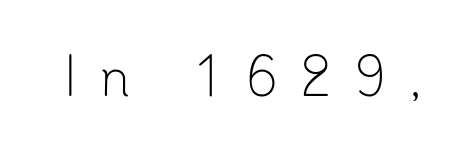
{"serif": "no", "italic": "no", "bold": "no", "weight": "light", "width": "normal", "stroke_contrast": "low", "x_height": "small", "monospaced": "no", "underline": "no", "letter_spacing": "wide", "letter_spacing_em": 0.42, "glyph_px": 53}
